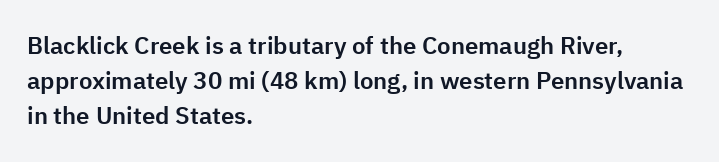
Style check: upright. The designer left line spacing at the default. Casual observation: everything's shoved over to the left. Tracking here is standard; glyphs follow each other at the usual distance. The foot of each line stays bare and open.
